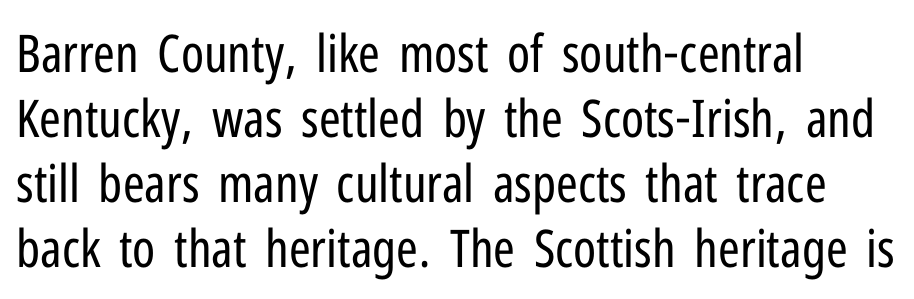
Q: Is the text bold? A: No.
Q: Is the text italic (slanted)? A: No, it is upright.
Q: Is the typeface a serif or a sans-serif typeface? A: Sans-serif.
Q: Is the text underlined? A: No.
Q: How is the paragraph aligned? A: Left-aligned.
Q: Is the spacing between letters normal or unusually wide? A: Normal.
Q: Is the spacing between lines tight, normal or loose? A: Normal.
Q: Width (condensed, normal, or wide)? A: Condensed.
Q: Stroke contrast? A: Low.
Q: x-height? A: Medium.
Q: Monospaced? A: No.
